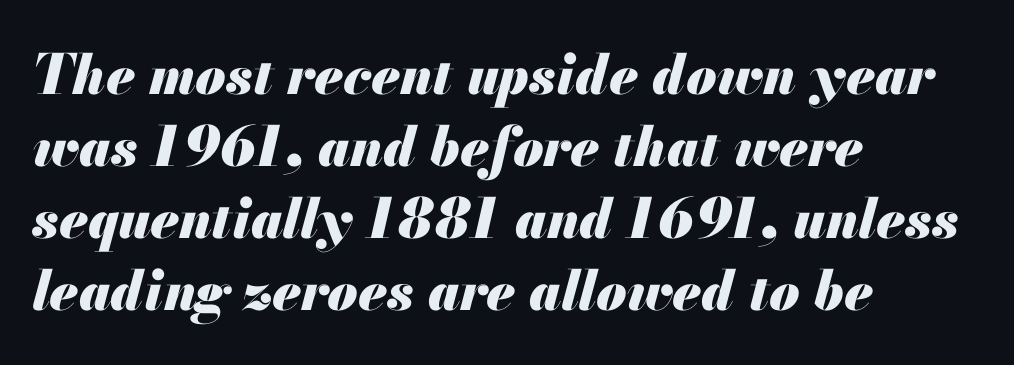
{"italic": "yes", "lean": "right", "slant_degrees": 13, "bold": "yes", "weight": "heavy", "width": "normal", "stroke_contrast": "medium", "x_height": "small", "monospaced": "no", "underline": "no", "align": "left", "line_spacing": "normal", "line_spacing_ratio": 1.31, "letter_spacing": "normal", "letter_spacing_em": 0.0, "glyph_px": 55}
